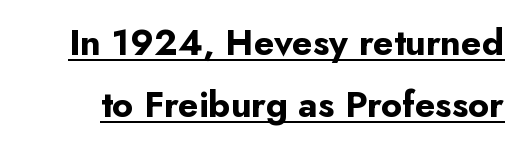
Q: Is the text bold? A: Yes.
Q: Is the text italic (slanted)? A: No, it is upright.
Q: Is the typeface a serif or a sans-serif typeface? A: Sans-serif.
Q: Is the text underlined? A: Yes.
Q: Is the spacing between letters normal or unusually wide? A: Normal.
Q: Width (condensed, normal, or wide)? A: Normal.
Q: Stroke contrast? A: Low.
Q: x-height? A: Small.
Q: Monospaced? A: No.
